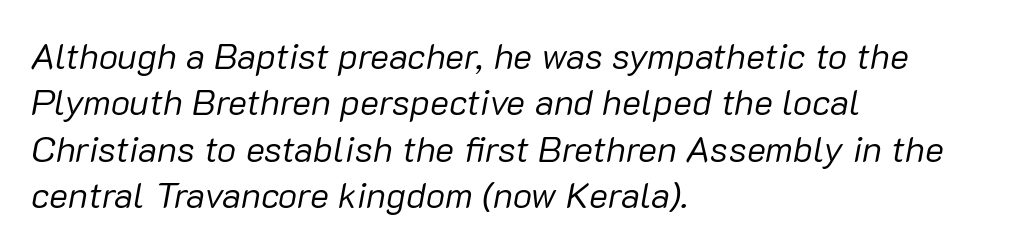
The image shows 36 px regular-weight type, italic (leaning right); set left-aligned, normal line spacing (1.29x), normal letter spacing, not underlined; low stroke contrast and a medium x-height.
